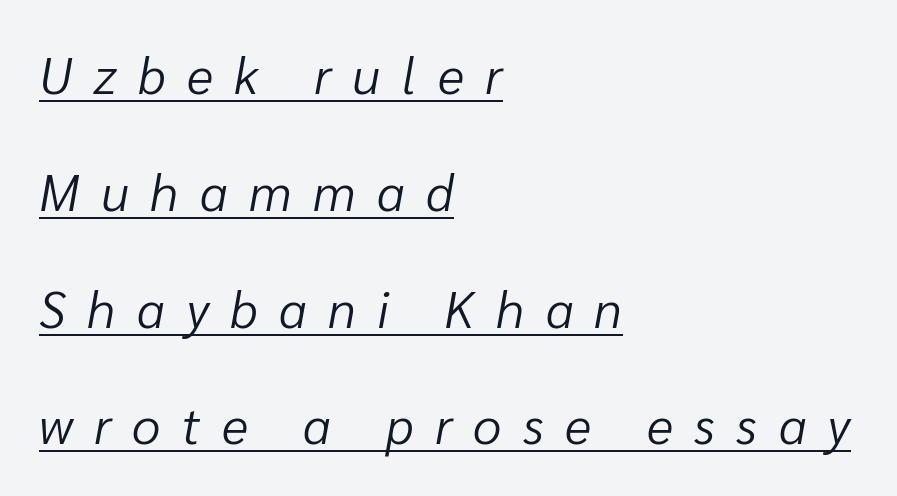
Underlined type. Would a proofreader flag this as italicized? Yes. The rendering uses a large line-height, opening up the rows. Between one letter and the next there's a generous, obvious gap. Character widths vary here, with narrow letters taking less room than wide ones.
